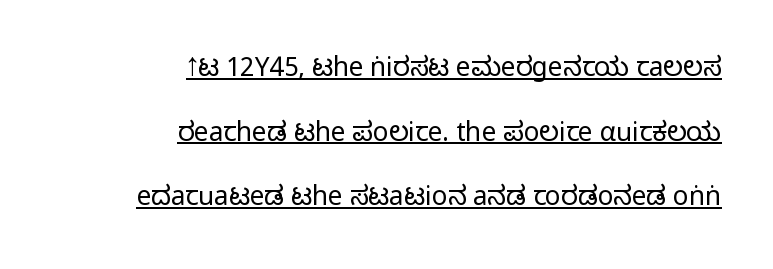
Q: Is the text italic (slanted)? A: No, it is upright.
Q: Is the text underlined? A: Yes.
Q: How is the paragraph aligned? A: Right-aligned.
Q: Is the spacing between letters normal or unusually wide? A: Normal.
Q: Is the spacing between lines tight, normal or loose? A: Loose.
